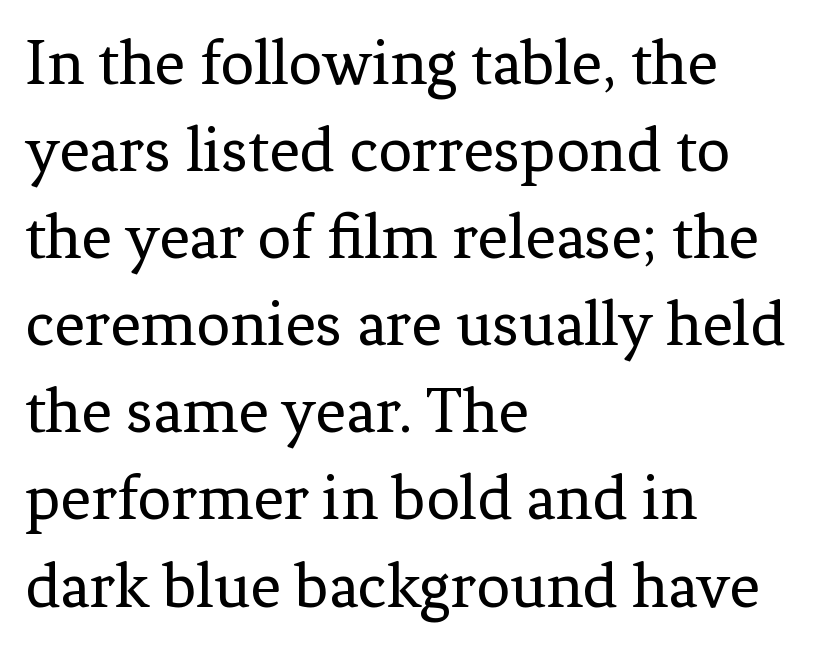
The image shows 67 px regular-weight serif type, upright; set left-aligned, normal line spacing (1.3x), normal letter spacing, not underlined; low stroke contrast and a medium x-height.
